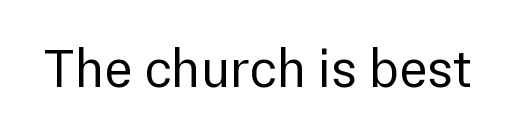
The image shows 54 px regular-weight sans-serif type, upright; set normal letter spacing, not underlined; a medium x-height.
